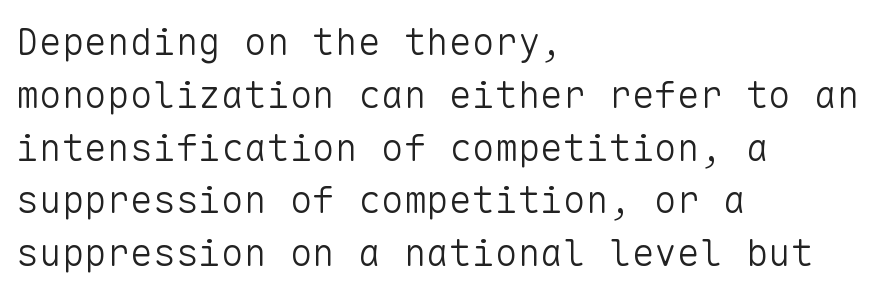
Q: Is the text bold? A: No.
Q: Is the text italic (slanted)? A: No, it is upright.
Q: Is the typeface a serif or a sans-serif typeface? A: Sans-serif.
Q: Is the text underlined? A: No.
Q: How is the paragraph aligned? A: Left-aligned.
Q: Is the spacing between letters normal or unusually wide? A: Normal.
Q: Is the spacing between lines tight, normal or loose? A: Normal.
Q: Width (condensed, normal, or wide)? A: Normal.
Q: Stroke contrast? A: Low.
Q: x-height? A: Medium.
Q: Monospaced? A: Yes.
